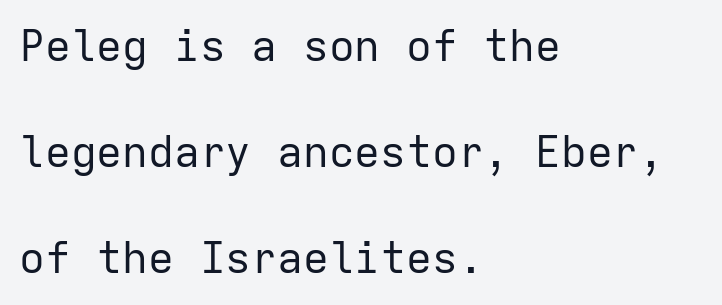
The image shows 43 px regular-weight sans-serif type, upright, monospaced; set left-aligned, loose line spacing (2.46x), normal letter spacing, not underlined; low stroke contrast and a medium x-height.
